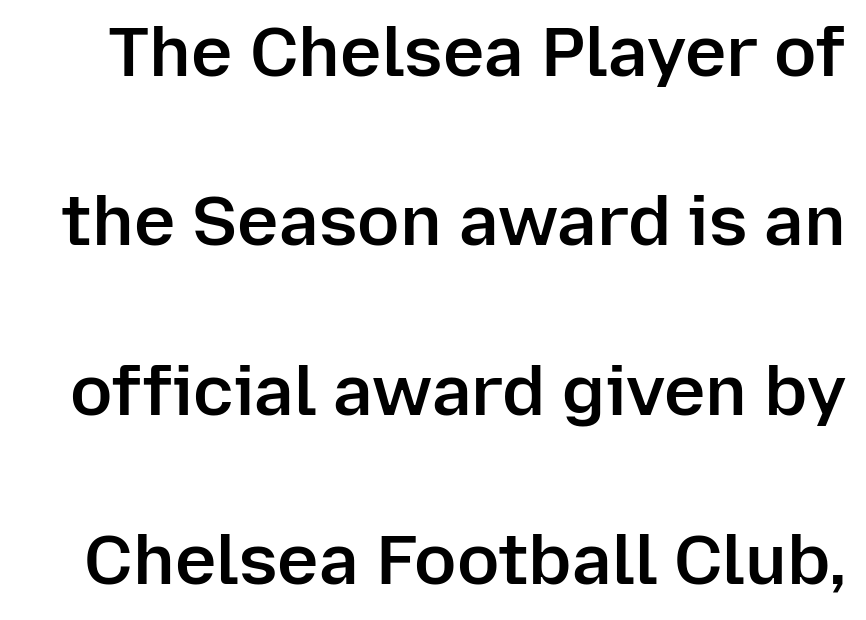
This sample trades compactness for vertical openness between lines. Type without underlining. The designer went with a sans here, leaving each stem footless. Stems and bowls a touch heavier than normal — semibold.
